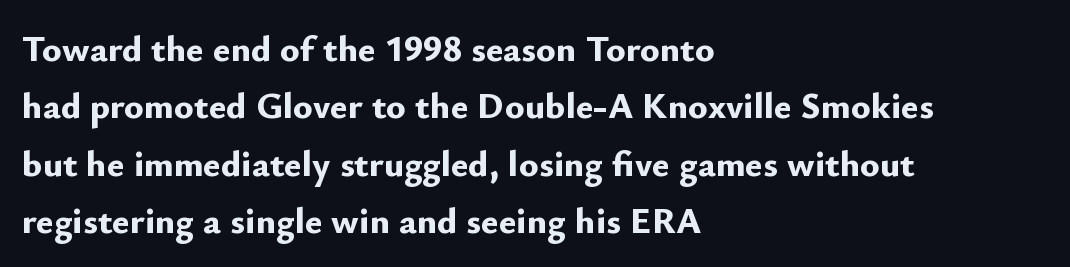
Q: Is the text bold? A: Yes.
Q: Is the text italic (slanted)? A: No, it is upright.
Q: Is the typeface a serif or a sans-serif typeface? A: Sans-serif.
Q: Is the text underlined? A: No.
Q: How is the paragraph aligned? A: Left-aligned.
Q: Is the spacing between letters normal or unusually wide? A: Normal.
Q: Is the spacing between lines tight, normal or loose? A: Normal.
Q: Width (condensed, normal, or wide)? A: Normal.
Q: Stroke contrast? A: Low.
Q: x-height? A: Small.
Q: Monospaced? A: No.
